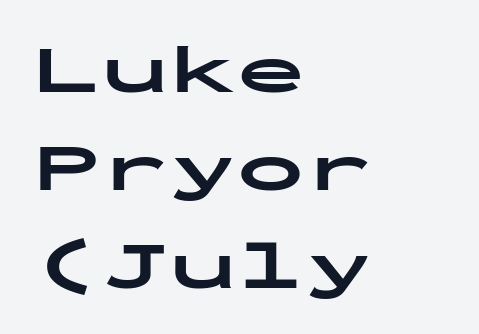
Looks like terminal output: every glyph gets an equal slot. Ordinary non-slanted type is in use. The designer went with a sans here, leaving each stem footless. This rendering uses left alignment, leaving the right contour irregular. This is heavy type, rendered in bold.
